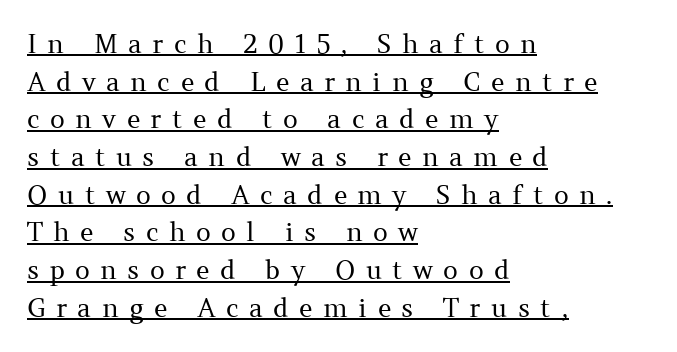
Tracking here is generous; glyphs stand well apart from one another. Reading down the column, the eye jumps a familiar distance to each next line. A roman cut, with each character standing at attention. A classic flush-left, rag-right setting is used for this passage. Think standard paragraph weight, or any step lighter than that. In designer terms, the underline attribute is active on this setting.
